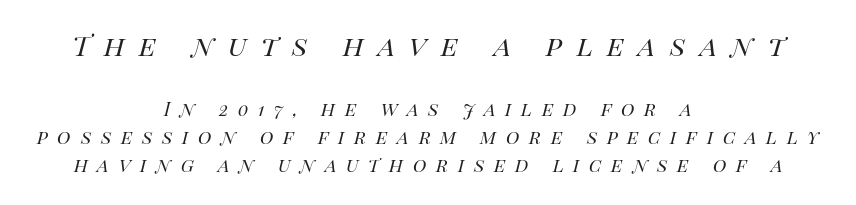
{"italic": "yes", "lean": "right", "slant_degrees": 14, "bold": "no", "weight": "regular", "width": "normal", "stroke_contrast": "high", "x_height": "large", "monospaced": "no", "underline": "no", "align": "center", "line_spacing_ratio": 1.22, "letter_spacing": "wide", "letter_spacing_em": 0.42, "larger_block": "first", "size_ratio": 1.48, "glyph_px": 34}
